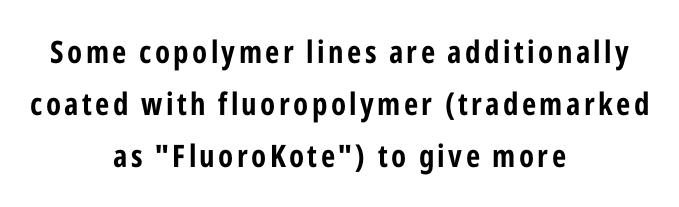
Q: Is the text italic (slanted)? A: No, it is upright.
Q: Is the typeface a serif or a sans-serif typeface? A: Sans-serif.
Q: Is the text underlined? A: No.
Q: How is the paragraph aligned? A: Centered.
Q: Is the spacing between lines tight, normal or loose? A: Normal.
Q: Width (condensed, normal, or wide)? A: Condensed.
Q: Stroke contrast? A: Low.
Q: x-height? A: Medium.
Q: Monospaced? A: No.
